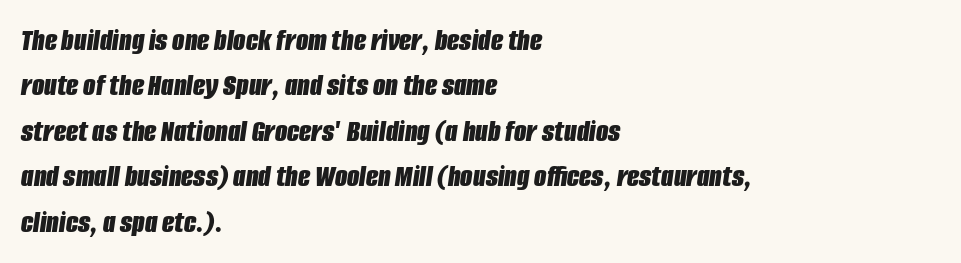
Strong, thick strokes mark this as bold type. Tracking here is standard; glyphs follow each other at the usual distance. Quick note: interline space is typical. Emphasis-style slanted type is in use. The face used here is proportionally spaced, like ordinary book or web type. Decoration check: the copy has no underline.
